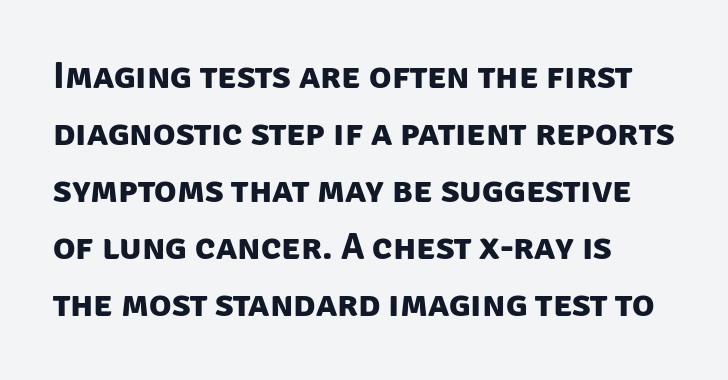
Q: Is the text bold? A: Yes.
Q: Is the typeface a serif or a sans-serif typeface? A: Sans-serif.
Q: Is the text underlined? A: No.
Q: How is the paragraph aligned? A: Left-aligned.
Q: Is the spacing between letters normal or unusually wide? A: Normal.
Q: Is the spacing between lines tight, normal or loose? A: Normal.
Q: Width (condensed, normal, or wide)? A: Normal.
Q: Stroke contrast? A: Low.
Q: x-height? A: Large.
Q: Monospaced? A: No.
